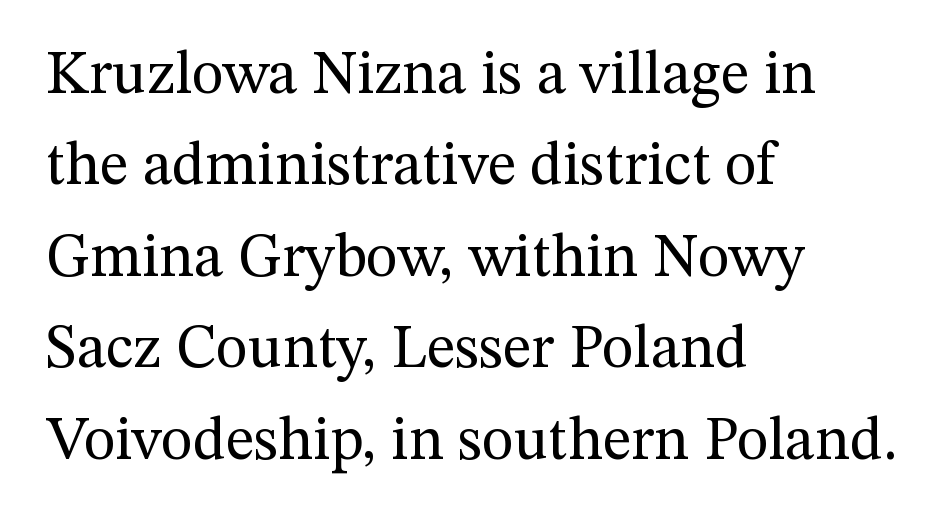
The image shows 61 px regular-weight serif type, upright; set left-aligned, normal line spacing (1.5x), normal letter spacing, not underlined; medium stroke contrast and a medium x-height.
